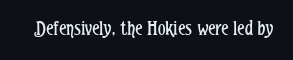
The image shows 21 px text type, upright; set normal letter spacing, not underlined.
